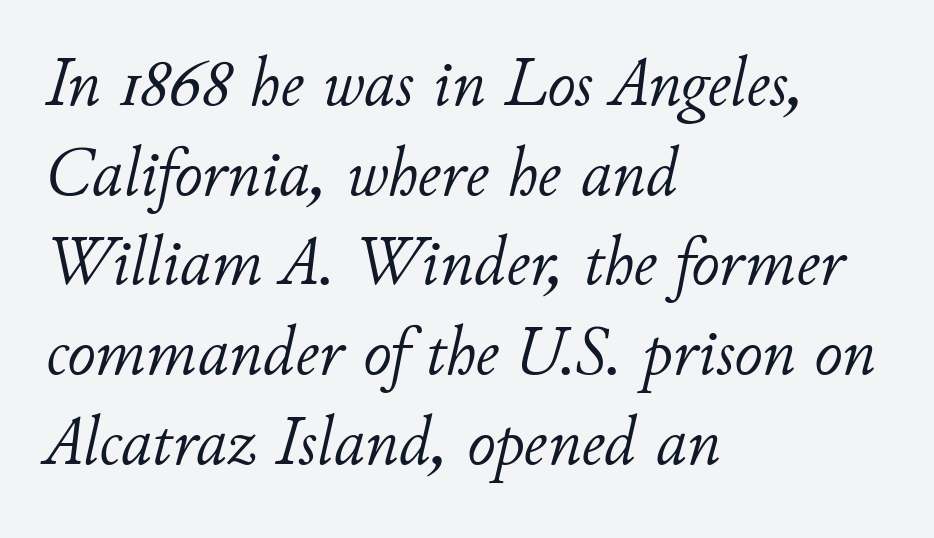
Q: Is the text bold? A: No.
Q: Is the text italic (slanted)? A: Yes, it leans right by about 11 degrees.
Q: Is the text underlined? A: No.
Q: How is the paragraph aligned? A: Left-aligned.
Q: Is the spacing between letters normal or unusually wide? A: Normal.
Q: Is the spacing between lines tight, normal or loose? A: Normal.
Q: Width (condensed, normal, or wide)? A: Normal.
Q: Stroke contrast? A: Low.
Q: x-height? A: Small.
Q: Monospaced? A: No.
